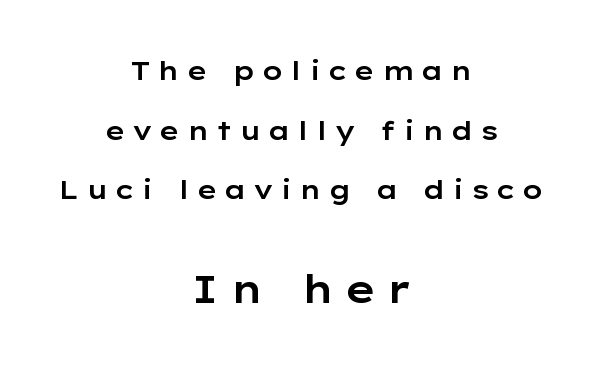
Nope, no serifs anywhere on these letters. Someone cranked the tracking dial way up on this one. Visually, the bottom section dominates because its glyphs are scaled up. Think of a printed novel: that variable character pitch is what you see here. Both edges are ragged and mirror each other, which tells us the setting is centered. Any mark beneath the type? The region is blank.
